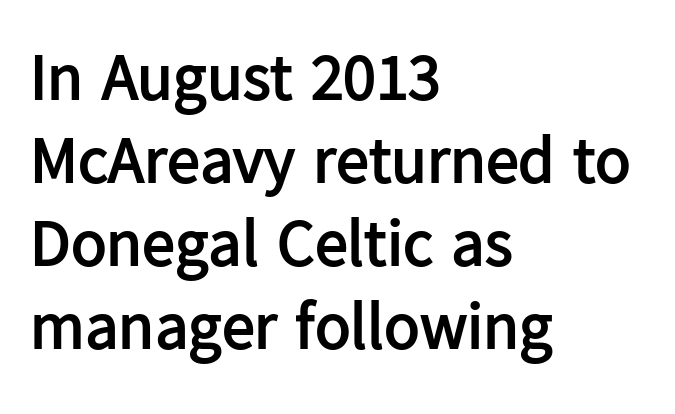
The image shows 66 px semibold sans-serif type, upright; set left-aligned, normal line spacing (1.26x), normal letter spacing, not underlined; low stroke contrast and a medium x-height.
